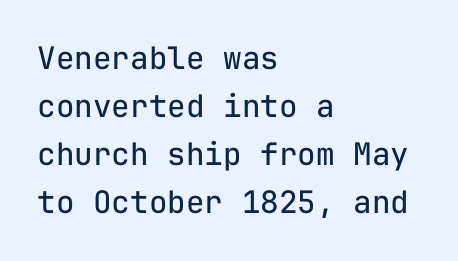
The image shows 31 px regular-weight sans-serif type, upright, monospaced; set left-aligned, normal line spacing (1.55x), normal letter spacing, not underlined; low stroke contrast and a medium x-height.
